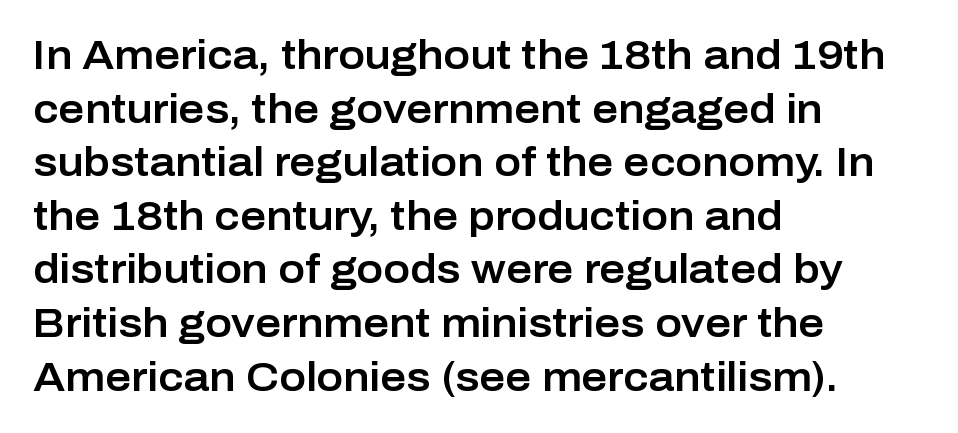
{"serif": "no", "italic": "no", "width": "normal", "stroke_contrast": "low", "x_height": "medium", "monospaced": "no", "underline": "no", "align": "left", "line_spacing": "normal", "line_spacing_ratio": 1.34, "letter_spacing": "normal", "letter_spacing_em": 0.0, "glyph_px": 40}
